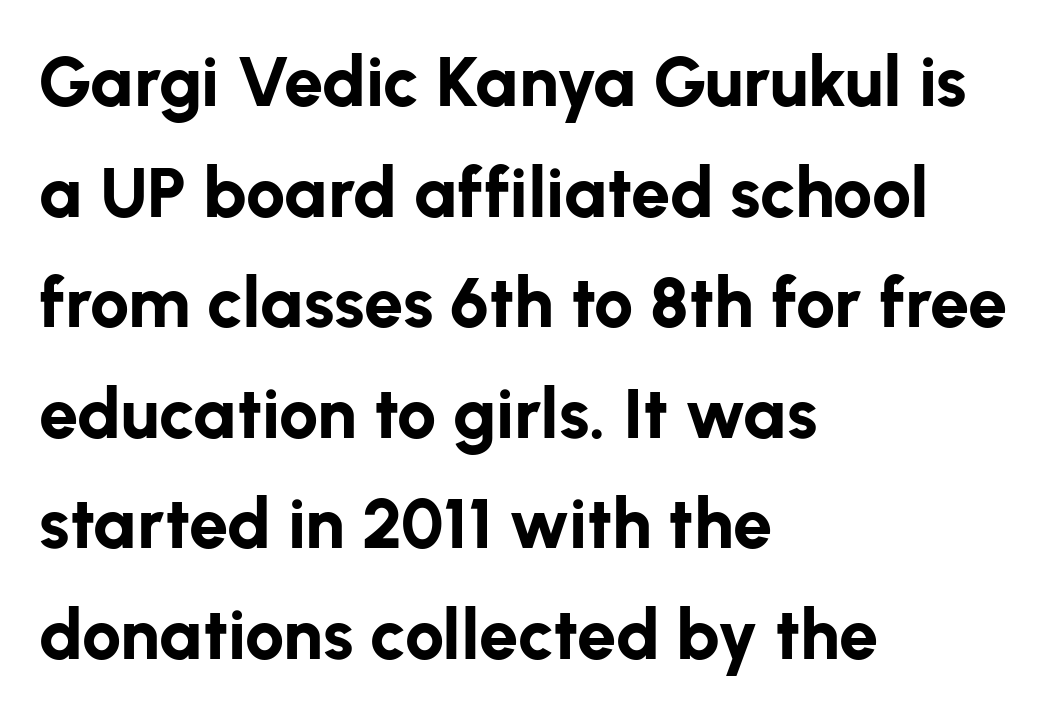
Q: Is the text bold? A: Yes.
Q: Is the text italic (slanted)? A: No, it is upright.
Q: Is the typeface a serif or a sans-serif typeface? A: Sans-serif.
Q: Is the text underlined? A: No.
Q: How is the paragraph aligned? A: Left-aligned.
Q: Is the spacing between letters normal or unusually wide? A: Normal.
Q: Is the spacing between lines tight, normal or loose? A: Normal.
Q: Width (condensed, normal, or wide)? A: Normal.
Q: Stroke contrast? A: Low.
Q: x-height? A: Medium.
Q: Monospaced? A: No.
